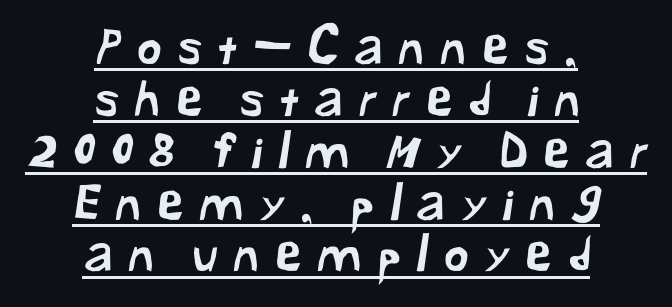
{"serif": "no", "width": "normal", "stroke_contrast": "low", "x_height": "medium", "monospaced": "no", "underline": "yes", "align": "center", "line_spacing": "tight", "line_spacing_ratio": 1.08, "letter_spacing": "wide", "letter_spacing_em": 0.33, "glyph_px": 48}
